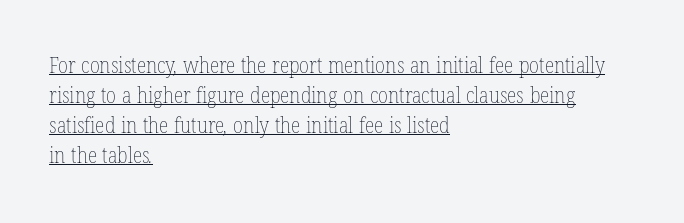
Q: Is the text bold? A: No.
Q: Is the text underlined? A: Yes.
Q: How is the paragraph aligned? A: Left-aligned.
Q: Is the spacing between letters normal or unusually wide? A: Normal.
Q: Is the spacing between lines tight, normal or loose? A: Normal.
